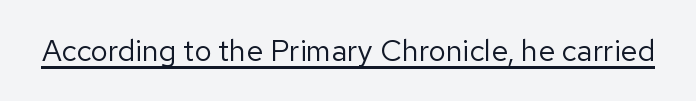
The image shows 30 px regular-weight sans-serif type, upright; set normal letter spacing, underlined; low stroke contrast and a medium x-height.
